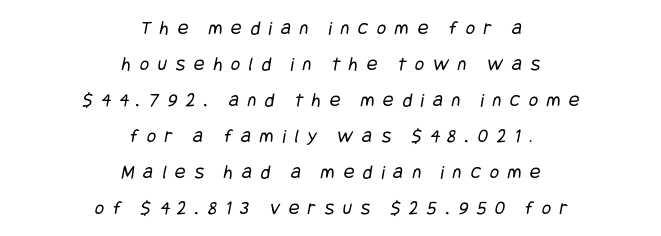
The letters are spread apart with noticeably loose tracking. Letters have the restrained weight of plain body copy at most. The compositor balanced each line on the midline. Nobody drew a line under any word here.
